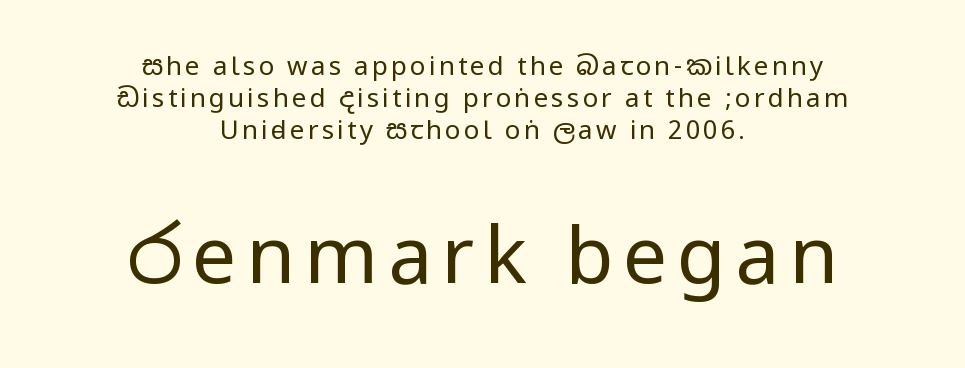
Q: Is the text bold? A: No.
Q: Is the text italic (slanted)? A: No, it is upright.
Q: Is the typeface a serif or a sans-serif typeface? A: Sans-serif.
Q: Is the text underlined? A: No.
Q: How is the paragraph aligned? A: Centered.
Q: Which block of text is set in a larger size, the first (top) or the second (bottom)? A: The second (bottom) one.
Q: Width (condensed, normal, or wide)? A: Condensed.
Q: Stroke contrast? A: Low.
